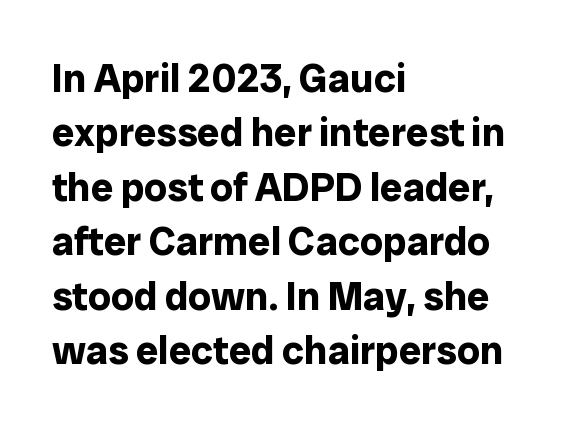
The image shows 40 px bold sans-serif type, upright; set left-aligned, normal line spacing (1.36x), normal letter spacing, not underlined; low stroke contrast and a medium x-height.
